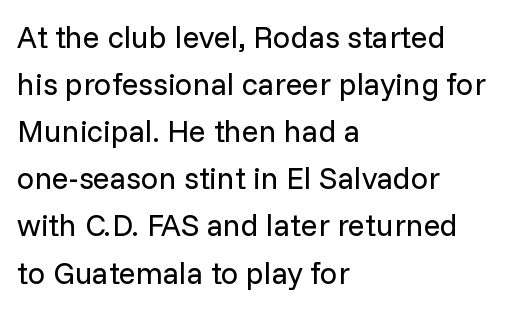
Q: Is the text bold? A: No.
Q: Is the text italic (slanted)? A: No, it is upright.
Q: Is the typeface a serif or a sans-serif typeface? A: Sans-serif.
Q: Is the text underlined? A: No.
Q: How is the paragraph aligned? A: Left-aligned.
Q: Is the spacing between letters normal or unusually wide? A: Normal.
Q: Is the spacing between lines tight, normal or loose? A: Normal.
Q: Width (condensed, normal, or wide)? A: Normal.
Q: Stroke contrast? A: Low.
Q: x-height? A: Medium.
Q: Monospaced? A: No.
